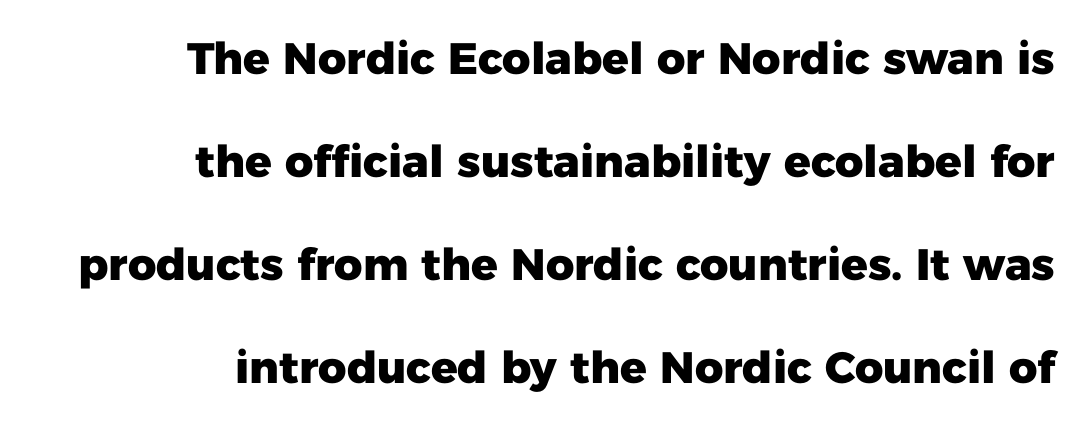
Designer's note — italics off, roman on. The characters display no serif detailing; their extremities are plain. Descenders hang freely into open space. How heavy is the stroke? Heavy — this is a bold. This rendering uses right alignment, leaving the left contour irregular. Does extra space separate the letters? No, they use regular spacing.
